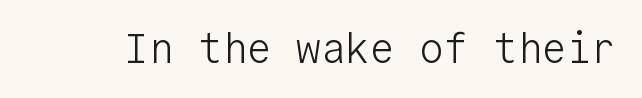
The image shows 41 px light sans-serif type, upright, monospaced; set normal letter spacing, not underlined; low stroke contrast and a medium x-height.
